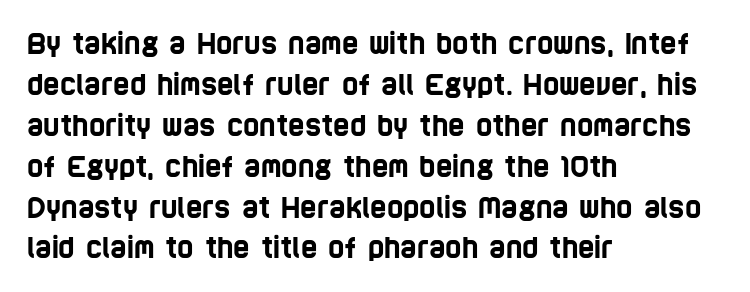
The image shows 28 px condensed sans-serif type; set left-aligned, normal line spacing (1.46x), normal letter spacing, not underlined; low stroke contrast and a large x-height.
